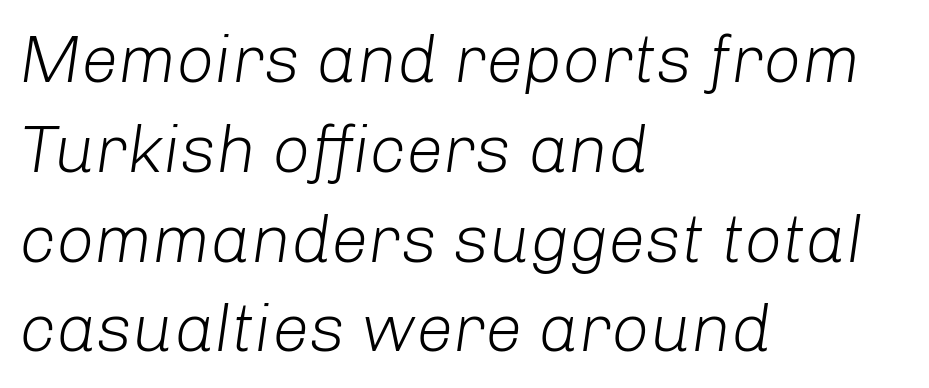
The image shows 67 px light type, italic (leaning right); set left-aligned, normal line spacing (1.34x), normal letter spacing, not underlined; low stroke contrast and a medium x-height.
